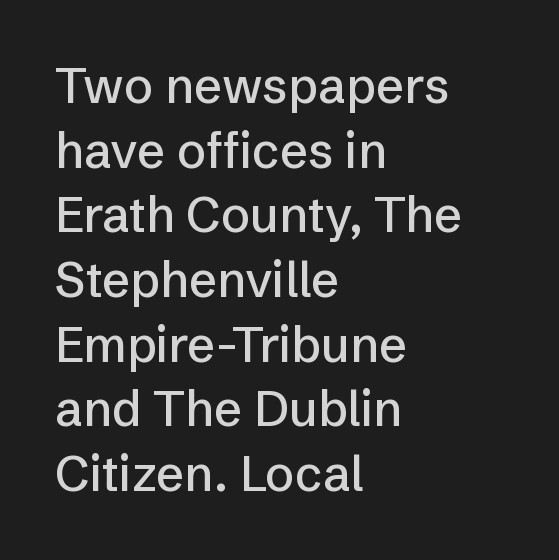
This sample uses an upright cut, with every glyph sitting square on the baseline. Vertical spacing — default. Observe the absence of serifs on each vertical stroke in this sample. The paragraph has a hard left edge and a soft right edge. A clean baseline with only descenders dipping below it. This rendering leaves character spacing at its baseline value.
